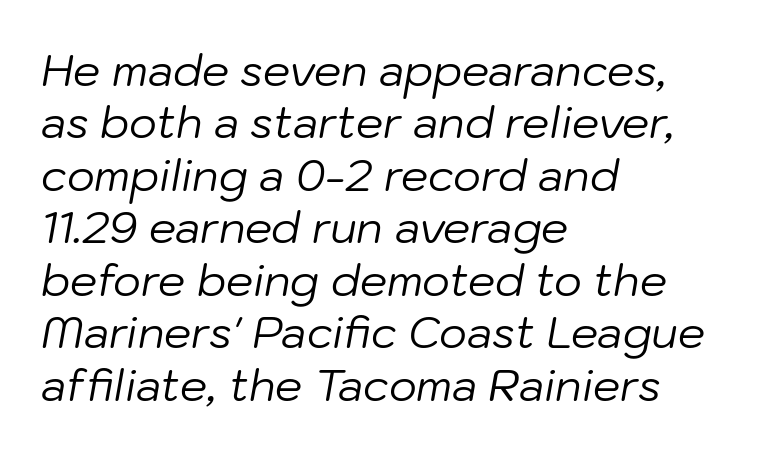
The image shows 43 px regular-weight type, italic (leaning right); set left-aligned, line spacing 1.22x, normal letter spacing, not underlined; low stroke contrast and a medium x-height.
